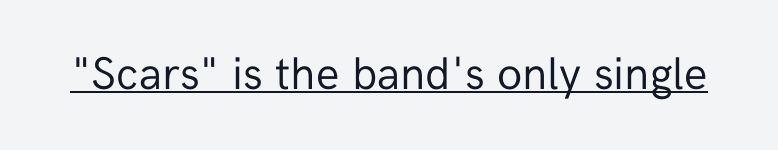
The image shows 46 px regular-weight sans-serif type, upright; set normal letter spacing, underlined; low stroke contrast and a medium x-height.
